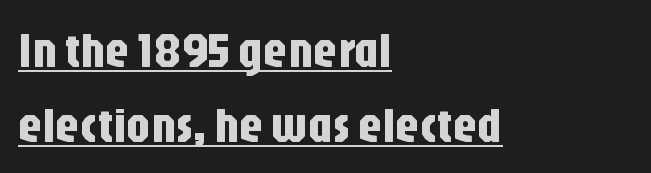
Is the letter spacing exaggerated? No — it looks like the ordinary default. The text was rendered using a sans face with plain stroke endings. Do the characters align in a grid? No, the font is proportional. The lettering holds an erect, upright posture throughout. Horizontally, the lines are justified to the leading edge only. A rule runs beneath these lines of type.
